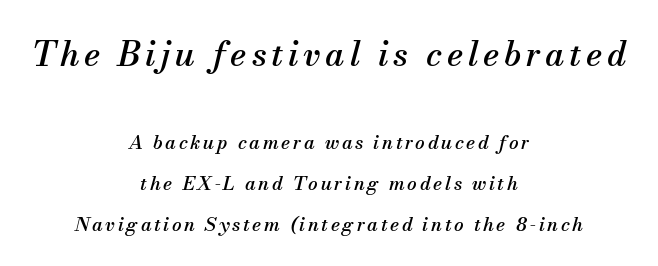
Think of a printed novel: that variable character pitch is what you see here. No word sits above an underline. Style check: oblique. The vertical gap from one line to the next is large. Does the copy run flush right? No — it is centered line by line. Here the first block reads like a headline and the second like body copy.
